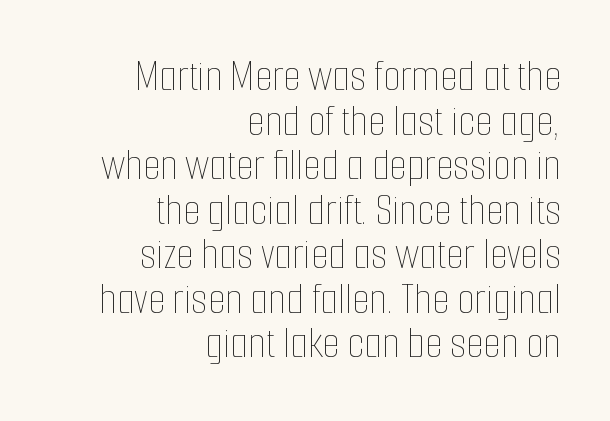
Note the varied advance widths — an 'i' is clearly narrower than an 'm'. The specimen omits any rule beneath the text block's lines. How are the letters spaced? Ordinarily, with no added tracking. Vertical strokes here are truly vertical. Weight class: somewhere from thin through regular. The space between consecutive lines is stingy.
